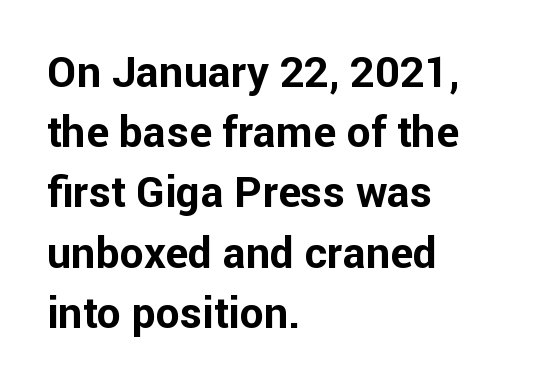
The sample has been set heavy, in full bold. It's the straight-up-and-down kind of type. The glyphs are unaccompanied by any horizontal stroke below them. These lines are rendered in a variable-pitch font.
